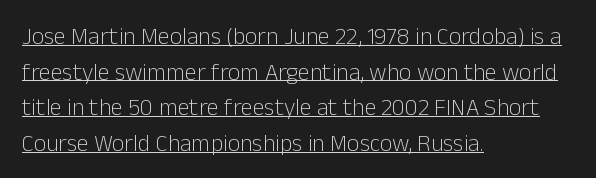
{"italic": "no", "bold": "no", "underline": "yes", "align": "left", "line_spacing": "normal", "line_spacing_ratio": 1.48, "letter_spacing": "normal", "letter_spacing_em": 0.0, "glyph_px": 24}
